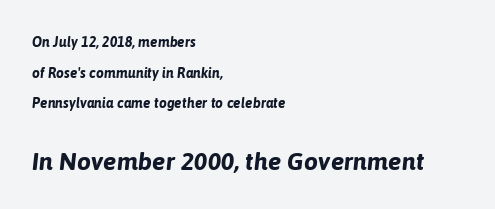
Caption: standard tracking, unaltered. The passage shown leans; its letterforms are oblique. The baseline area is clear. Vertically, the passage feels expansive, rows floating well apart. What weight is shown? A full bold with thick strokes. If you squint, the bottom block still reads clearly — it's the larger of the two.
